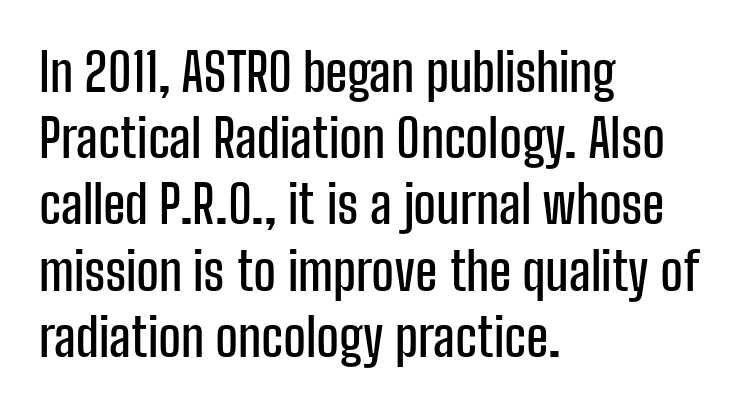
Q: Is the text italic (slanted)? A: No, it is upright.
Q: Is the typeface a serif or a sans-serif typeface? A: Sans-serif.
Q: Is the text underlined? A: No.
Q: How is the paragraph aligned? A: Left-aligned.
Q: Is the spacing between letters normal or unusually wide? A: Normal.
Q: Is the spacing between lines tight, normal or loose? A: Normal.
Q: Width (condensed, normal, or wide)? A: Condensed.
Q: Stroke contrast? A: Low.
Q: x-height? A: Medium.
Q: Monospaced? A: No.
